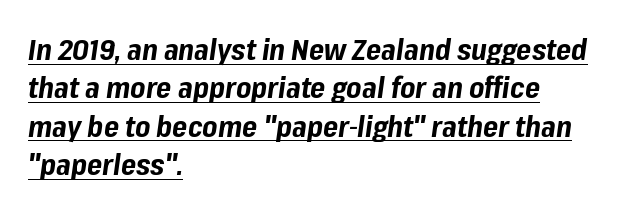
{"italic": "yes", "lean": "right", "slant_degrees": 8, "bold": "yes", "weight": "bold", "width": "normal", "stroke_contrast": "low", "x_height": "medium", "monospaced": "no", "underline": "yes", "align": "left", "line_spacing": "normal", "line_spacing_ratio": 1.32, "letter_spacing": "normal", "letter_spacing_em": 0.0, "glyph_px": 29}
